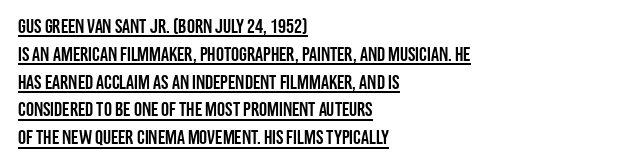
{"italic": "no", "underline": "yes", "align": "left", "line_spacing": "normal", "line_spacing_ratio": 1.39, "letter_spacing": "normal", "letter_spacing_em": 0.0, "glyph_px": 20}
